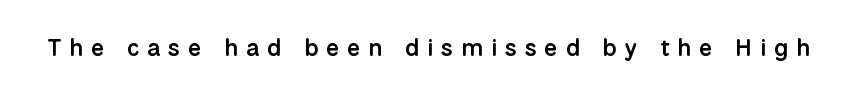
Does extra space separate the letters? Yes, quite a lot of it. In terms of weight, the rendering is demibold, just under bold. Type without underlining. Do the letters lean? They stand straight.
